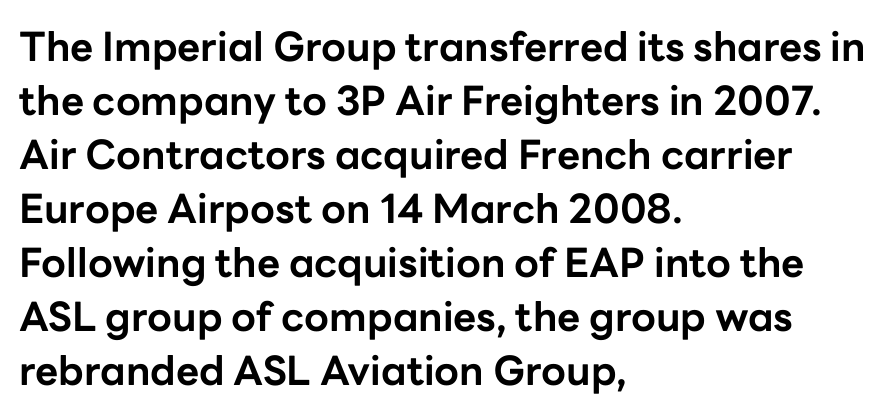
Its strokes are broad and dark, the hallmark of bold type. Alignment: flush left. Every stem runs plumb, perpendicular to the baseline. Is this a fixed-width face? No — the glyphs have proportional, varying widths. Spacing between characters is what you'd get straight out of the box.
